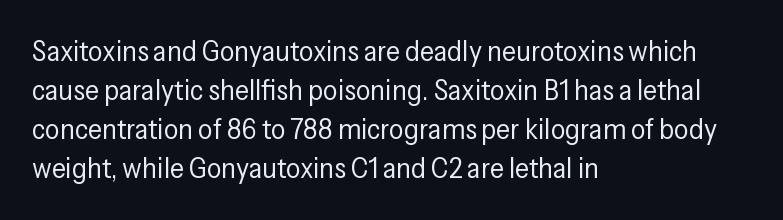
The type is set solid horizontally, with unmodified tracking. The strokes are not fattened; the text isn't bold. Examine the stroke ends and you'll find no serifs. Note the varied advance widths — an 'i' is clearly narrower than an 'm'. Glance below the letters and you will spot only blank space.
